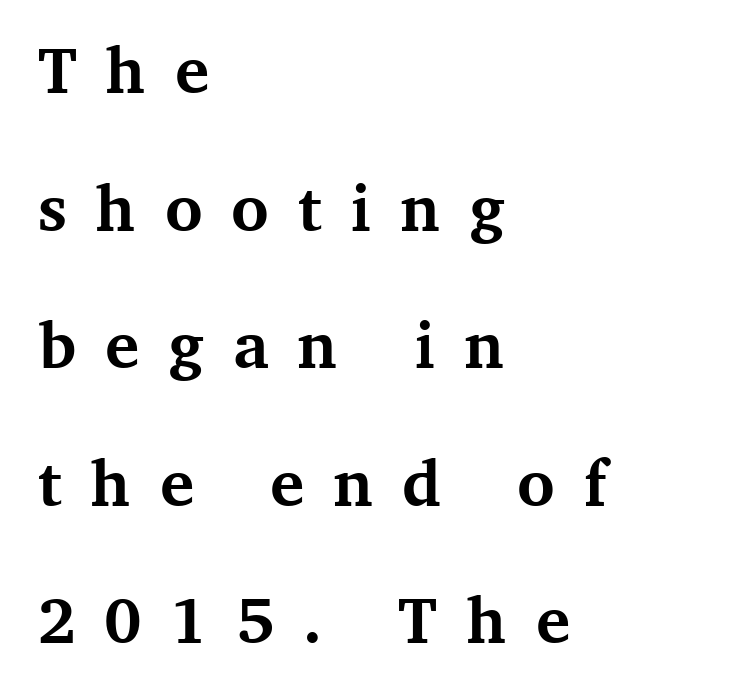
Q: Is the text bold? A: Yes.
Q: Is the text italic (slanted)? A: No, it is upright.
Q: Is the typeface a serif or a sans-serif typeface? A: Serif.
Q: Is the text underlined? A: No.
Q: How is the paragraph aligned? A: Left-aligned.
Q: Is the spacing between letters normal or unusually wide? A: Unusually wide.
Q: Is the spacing between lines tight, normal or loose? A: Loose.
Q: Width (condensed, normal, or wide)? A: Normal.
Q: Stroke contrast? A: Medium.
Q: x-height? A: Medium.
Q: Monospaced? A: No.
